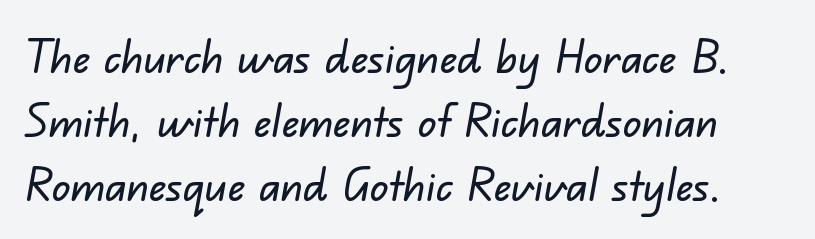
The gaps between neighbouring characters are ordinary and unremarkable. Bare-footed words on every line. Honestly, the row spacing looks completely unremarkable. Proportional: the letters do not fall into vertical columns.
